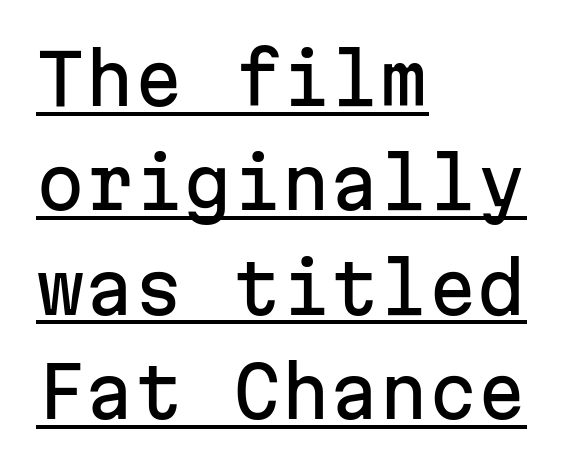
{"serif": "no", "italic": "no", "width": "normal", "stroke_contrast": "low", "x_height": "medium", "monospaced": "yes", "underline": "yes", "align": "left", "line_spacing": "normal", "line_spacing_ratio": 1.49, "letter_spacing": "normal", "letter_spacing_em": 0.0, "glyph_px": 70}
